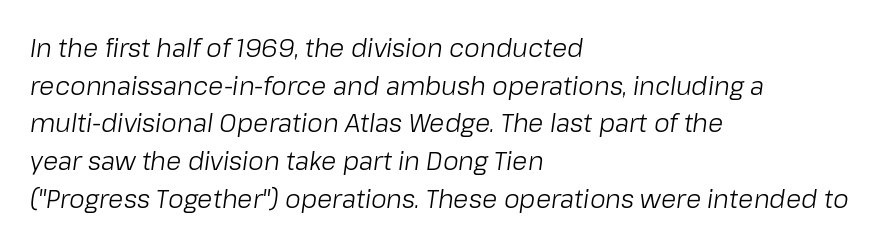
Left-aligned paragraph, ragged on the right. The block of text has a typical density, with ordinary space between rows. In terms of letterspacing, this is plain default setting. This is not heavy type; no bold has been used. The glyphs are unaccompanied by any horizontal stroke below them.
